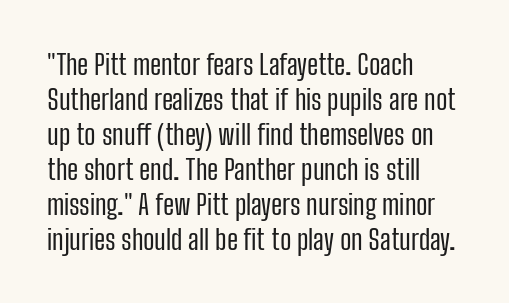
The image shows 28 px regular-weight, condensed sans-serif type, upright; set left-aligned, normal line spacing (1.25x), normal letter spacing, not underlined; low stroke contrast and a medium x-height.
